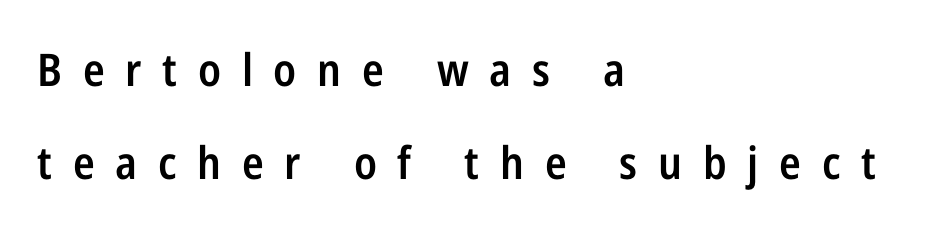
Q: Is the text bold? A: Semi-bold.
Q: Is the text italic (slanted)? A: No, it is upright.
Q: Is the typeface a serif or a sans-serif typeface? A: Sans-serif.
Q: Is the text underlined? A: No.
Q: How is the paragraph aligned? A: Left-aligned.
Q: Is the spacing between letters normal or unusually wide? A: Unusually wide.
Q: Is the spacing between lines tight, normal or loose? A: Loose.
Q: Width (condensed, normal, or wide)? A: Condensed.
Q: Stroke contrast? A: Low.
Q: x-height? A: Medium.
Q: Monospaced? A: No.
